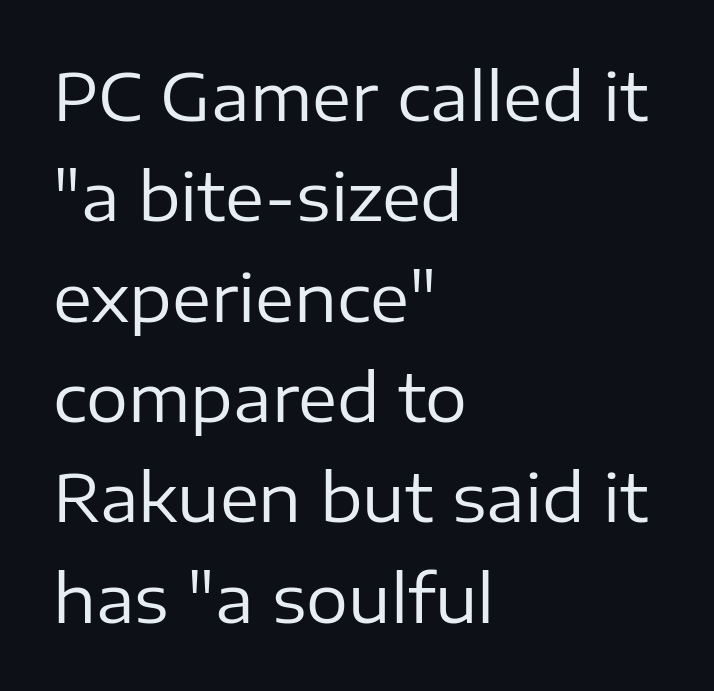
{"serif": "no", "italic": "no", "bold": "no", "weight": "regular", "width": "normal", "stroke_contrast": "low", "x_height": "medium", "monospaced": "no", "underline": "no", "align": "left", "line_spacing": "normal", "line_spacing_ratio": 1.52, "letter_spacing": "normal", "letter_spacing_em": 0.0, "glyph_px": 66}
